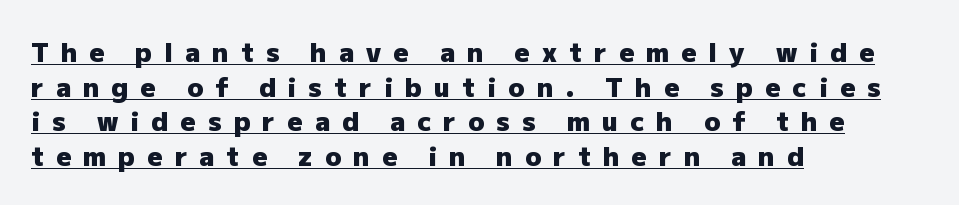
The image shows 26 px bold type, upright; set left-aligned, normal line spacing (1.33x), unusually wide letter spacing (+0.47 em), underlined.
